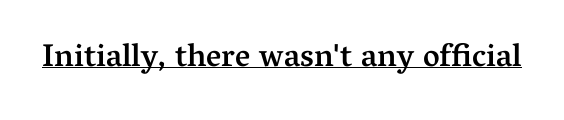
The image shows 32 px semibold serif type, upright; set normal letter spacing, underlined; medium stroke contrast and a medium x-height.
